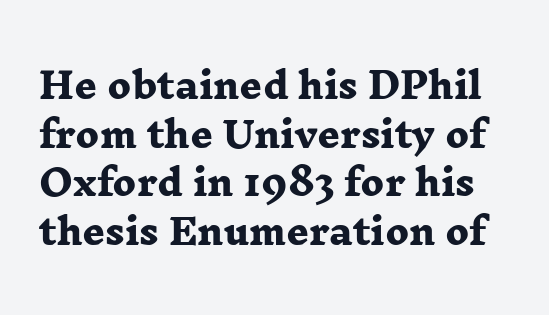
Q: Is the text bold? A: Yes.
Q: Is the typeface a serif or a sans-serif typeface? A: Serif.
Q: Is the text underlined? A: No.
Q: Is the spacing between letters normal or unusually wide? A: Normal.
Q: Is the spacing between lines tight, normal or loose? A: Normal.
Q: Width (condensed, normal, or wide)? A: Wide.
Q: Stroke contrast? A: Low.
Q: x-height? A: Medium.
Q: Monospaced? A: No.
